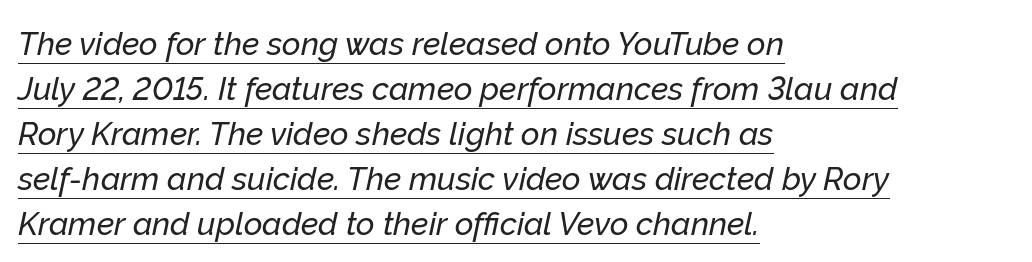
Q: Is the text italic (slanted)? A: Yes, it leans right by about 12 degrees.
Q: Is the text underlined? A: Yes.
Q: How is the paragraph aligned? A: Left-aligned.
Q: Is the spacing between letters normal or unusually wide? A: Normal.
Q: Is the spacing between lines tight, normal or loose? A: Normal.
Q: Width (condensed, normal, or wide)? A: Normal.
Q: Stroke contrast? A: Low.
Q: x-height? A: Medium.
Q: Monospaced? A: No.
